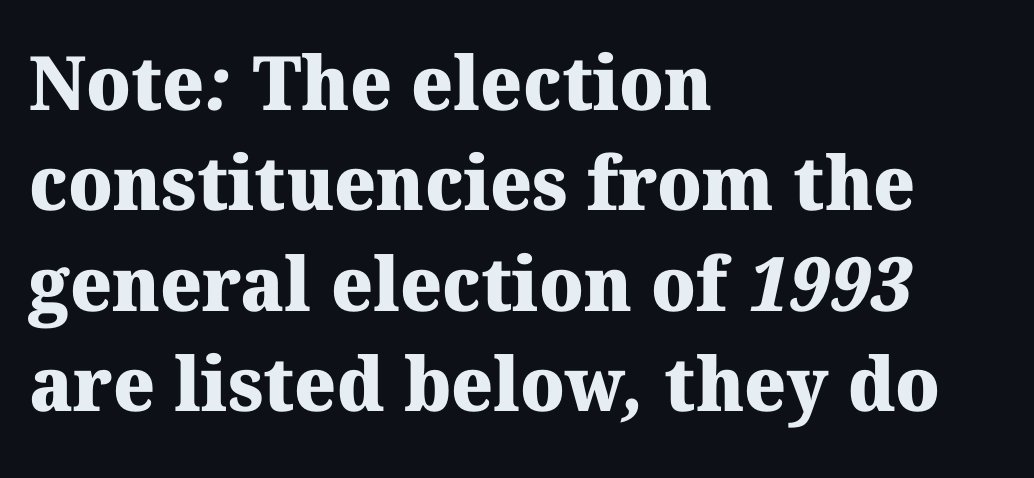
This rendering leaves character spacing at its baseline value. The passage shown is typed in a proportional face where columns would drift. Examine the stroke ends and you'll spot serifs. Typeset ragged right — the left edge is the straight one. Strokes here are thick enough to call this a true bold. Reading down the column, the eye jumps a familiar distance to each next line.
